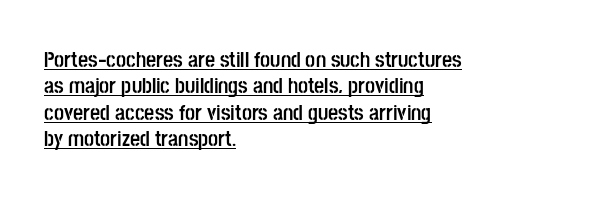
The image shows 22 px bold type, upright; set left-aligned, line spacing 1.2x, normal letter spacing, underlined.
